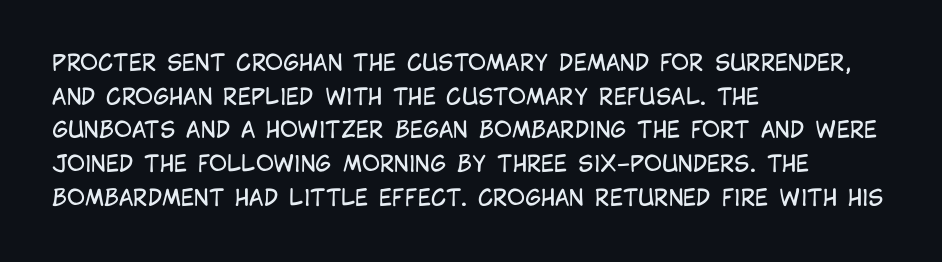
Q: Is the text bold? A: No.
Q: Is the text italic (slanted)? A: No, it is upright.
Q: Is the text underlined? A: No.
Q: How is the paragraph aligned? A: Left-aligned.
Q: Is the spacing between letters normal or unusually wide? A: Normal.
Q: Is the spacing between lines tight, normal or loose? A: Normal.
